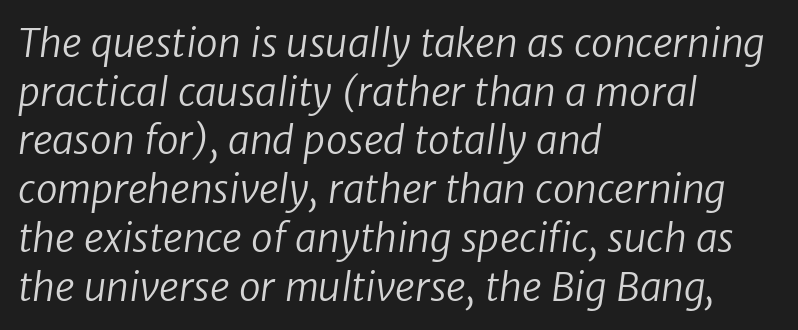
Q: Is the text bold? A: No.
Q: Is the typeface a serif or a sans-serif typeface? A: Sans-serif.
Q: Is the text underlined? A: No.
Q: How is the paragraph aligned? A: Left-aligned.
Q: Is the spacing between letters normal or unusually wide? A: Normal.
Q: Is the spacing between lines tight, normal or loose? A: Normal.
Q: Width (condensed, normal, or wide)? A: Normal.
Q: Stroke contrast? A: Low.
Q: x-height? A: Medium.
Q: Monospaced? A: No.
